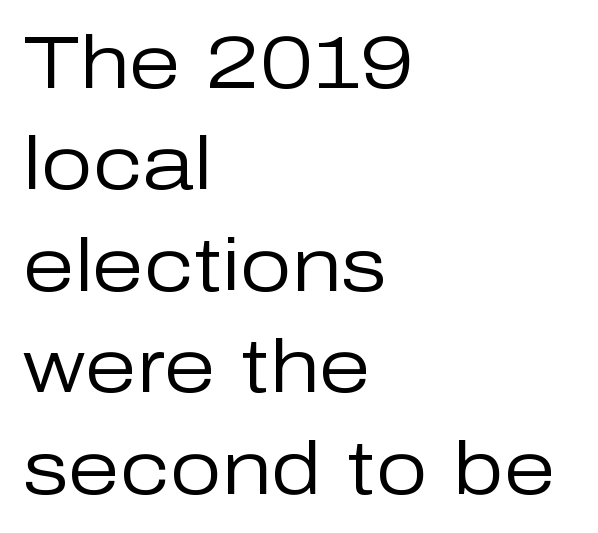
Q: Is the text bold? A: No.
Q: Is the text italic (slanted)? A: No, it is upright.
Q: Is the typeface a serif or a sans-serif typeface? A: Sans-serif.
Q: Is the text underlined? A: No.
Q: How is the paragraph aligned? A: Left-aligned.
Q: Is the spacing between letters normal or unusually wide? A: Normal.
Q: Is the spacing between lines tight, normal or loose? A: Normal.
Q: Width (condensed, normal, or wide)? A: Normal.
Q: Stroke contrast? A: Low.
Q: x-height? A: Medium.
Q: Monospaced? A: No.
